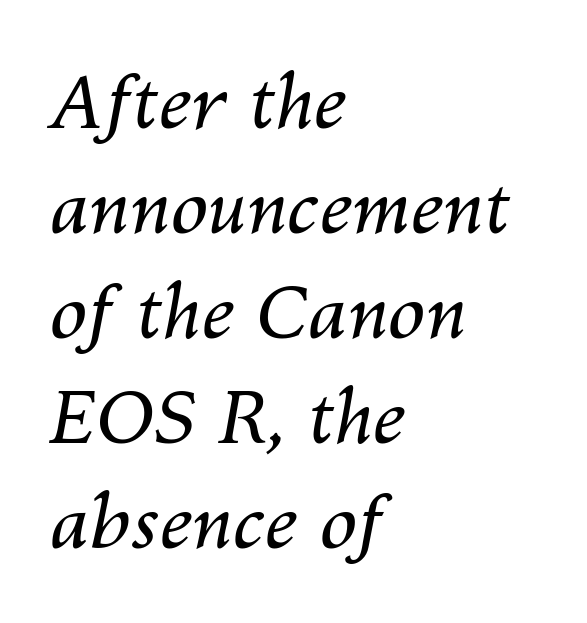
Q: Is the text bold? A: No.
Q: Is the text italic (slanted)? A: Yes, it leans right by about 10 degrees.
Q: Is the text underlined? A: No.
Q: How is the paragraph aligned? A: Left-aligned.
Q: Is the spacing between letters normal or unusually wide? A: Normal.
Q: Is the spacing between lines tight, normal or loose? A: Normal.
Q: Width (condensed, normal, or wide)? A: Normal.
Q: Stroke contrast? A: Medium.
Q: x-height? A: Medium.
Q: Monospaced? A: No.
